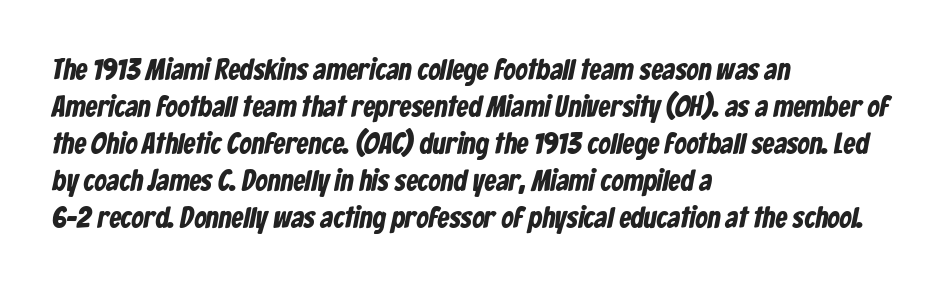
The image shows 30 px bold, condensed sans-serif type; set left-aligned, line spacing 1.23x, normal letter spacing, not underlined; low stroke contrast and a medium x-height.
